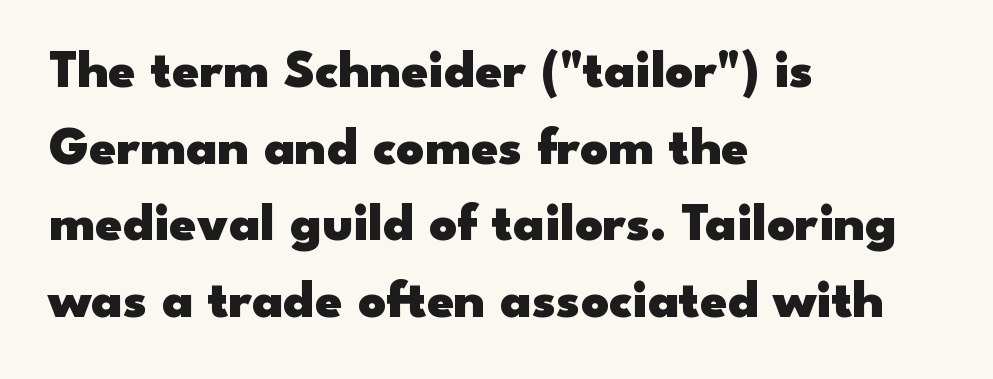
{"serif": "no", "italic": "no", "bold": "yes", "weight": "heavy", "width": "wide", "stroke_contrast": "low", "x_height": "small", "monospaced": "no", "underline": "no", "align": "left", "line_spacing": "normal", "line_spacing_ratio": 1.42, "letter_spacing": "normal", "letter_spacing_em": 0.0, "glyph_px": 54}
